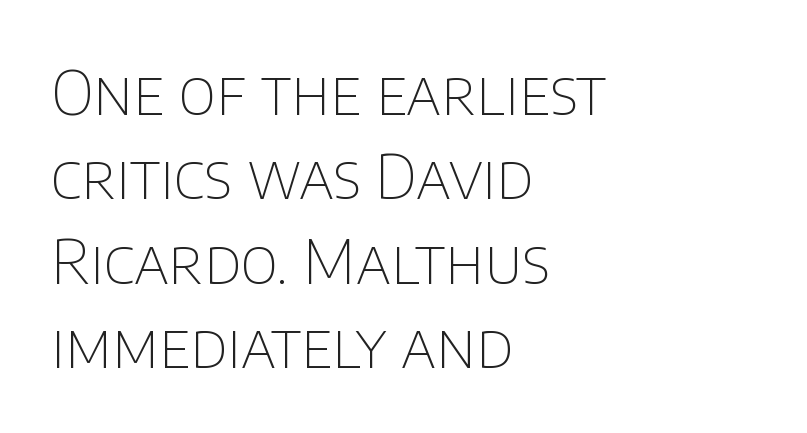
The image shows 62 px thin sans-serif type, upright; set left-aligned, normal line spacing (1.36x), normal letter spacing, not underlined; low stroke contrast and a large x-height.
